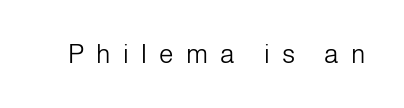
The image shows 26 px text type, upright; set unusually wide letter spacing (+0.47 em), not underlined.
